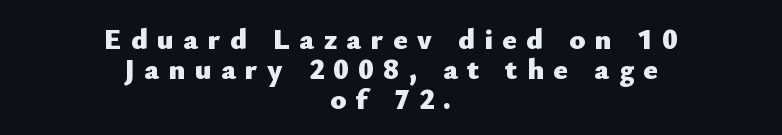
Q: Is the text bold? A: Yes.
Q: Is the text italic (slanted)? A: No, it is upright.
Q: Is the typeface a serif or a sans-serif typeface? A: Sans-serif.
Q: Is the text underlined? A: No.
Q: How is the paragraph aligned? A: Centered.
Q: Is the spacing between letters normal or unusually wide? A: Unusually wide.
Q: Is the spacing between lines tight, normal or loose? A: Tight.
Q: Width (condensed, normal, or wide)? A: Normal.
Q: Stroke contrast? A: Low.
Q: x-height? A: Small.
Q: Monospaced? A: No.
